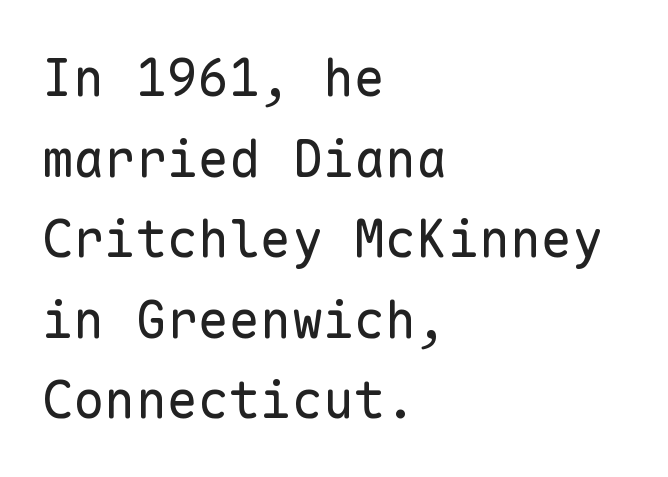
{"serif": "no", "italic": "no", "bold": "no", "weight": "regular", "width": "normal", "stroke_contrast": "low", "x_height": "medium", "monospaced": "yes", "underline": "no", "align": "left", "line_spacing": "normal", "line_spacing_ratio": 1.55, "letter_spacing": "normal", "letter_spacing_em": 0.0, "glyph_px": 52}
